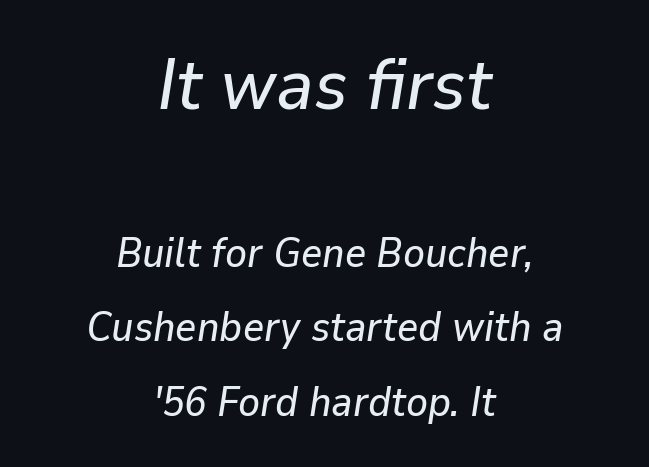
Q: Is the text italic (slanted)? A: Yes, it leans right by about 9 degrees.
Q: Is the text underlined? A: No.
Q: How is the paragraph aligned? A: Centered.
Q: Is the spacing between letters normal or unusually wide? A: Normal.
Q: Which block of text is set in a larger size, the first (top) or the second (bottom)? A: The first (top) one.
Q: Width (condensed, normal, or wide)? A: Normal.
Q: Stroke contrast? A: Low.
Q: x-height? A: Medium.
Q: Monospaced? A: No.
